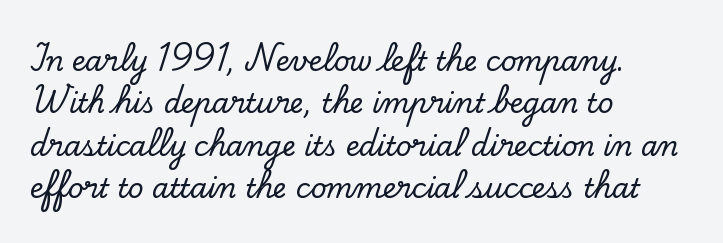
Q: Is the text italic (slanted)? A: Yes.
Q: Is the text underlined? A: No.
Q: How is the paragraph aligned? A: Left-aligned.
Q: Is the spacing between letters normal or unusually wide? A: Normal.
Q: Is the spacing between lines tight, normal or loose? A: Normal.
